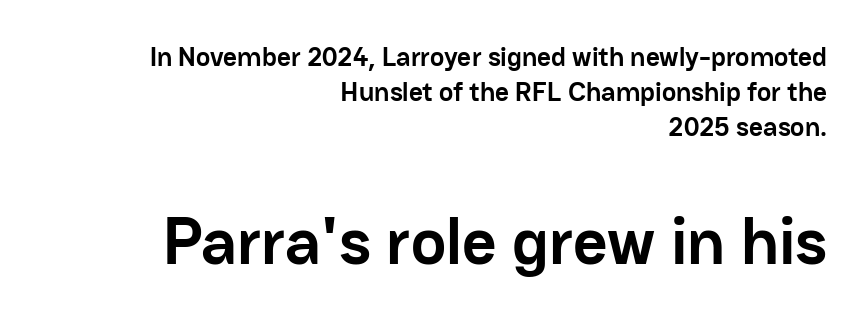
Typesetter's note — lower block bumped up in size, upper block left smaller. Tracking here is standard; glyphs follow each other at the usual distance. Varying glyph widths throughout — classic text-font behaviour. Horizontally, the lines are justified to the trailing edge only. Note: no serifs on the glyphs. In terms of posture, this sample is upright.
